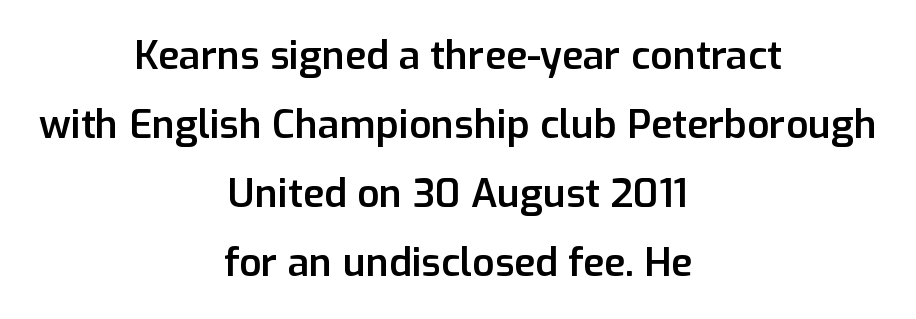
Characters follow at the spacing the type designer built in. The space directly below the letters is spotless. Examine the stroke ends and you'll find no serifs. Where is the straight margin? There isn't one; the lines are centered. Each letter keeps its own natural width here, so spacing adapts to shape.
